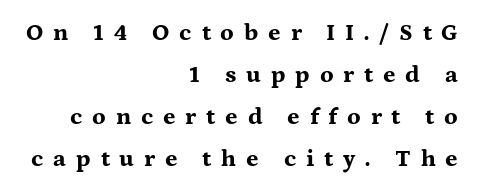
Q: Is the text bold? A: Yes.
Q: Is the text italic (slanted)? A: No, it is upright.
Q: Is the text underlined? A: No.
Q: How is the paragraph aligned? A: Right-aligned.
Q: Is the spacing between letters normal or unusually wide? A: Unusually wide.
